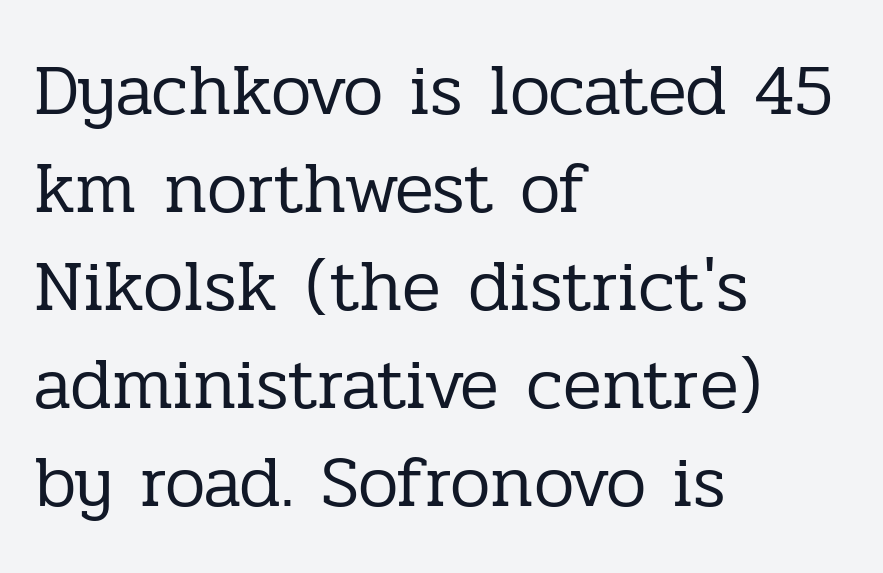
The axis of the letterforms is exactly vertical. This is not heavy type; no bold has been used. Underline: absent. The passage is arranged the way most books set body copy — flush left.
